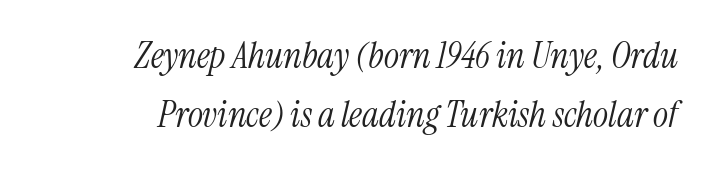
Q: Is the text bold? A: No.
Q: Is the text italic (slanted)? A: Yes, it leans right by about 13 degrees.
Q: Is the typeface a serif or a sans-serif typeface? A: Serif.
Q: Is the text underlined? A: No.
Q: How is the paragraph aligned? A: Right-aligned.
Q: Is the spacing between letters normal or unusually wide? A: Normal.
Q: Is the spacing between lines tight, normal or loose? A: Normal.
Q: Width (condensed, normal, or wide)? A: Condensed.
Q: Stroke contrast? A: Medium.
Q: x-height? A: Medium.
Q: Monospaced? A: No.
